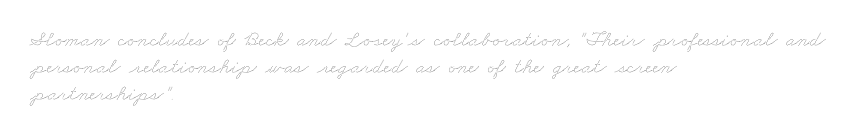
The image shows 22 px text type; set left-aligned, line spacing 1.23x, normal letter spacing, not underlined.
